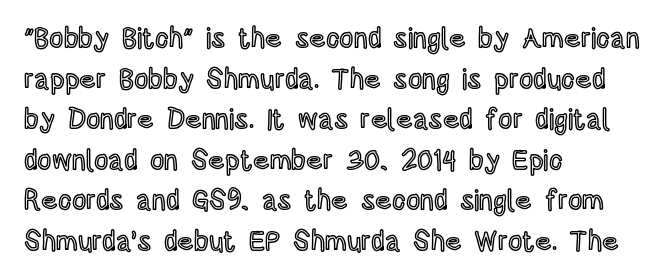
{"italic": "no", "width": "condensed", "x_height": "large", "monospaced": "no", "underline": "no", "align": "left", "line_spacing": "normal", "line_spacing_ratio": 1.45, "letter_spacing": "normal", "letter_spacing_em": 0.0, "glyph_px": 28}
